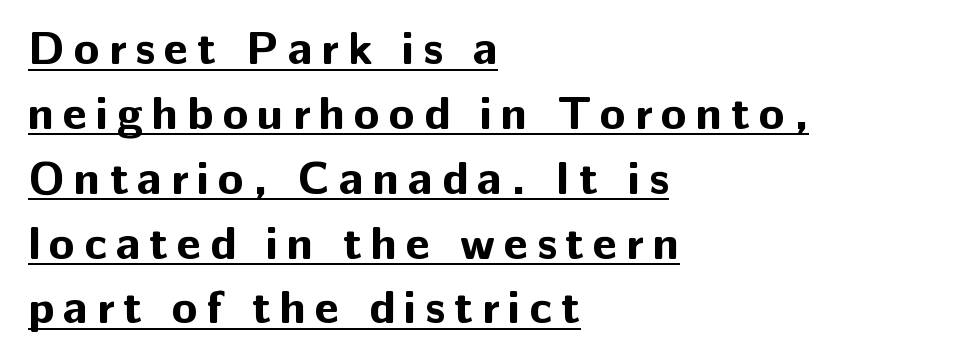
The typesetting leans heavy: a genuine bold. A classic flush-left, rag-right setting is used for this passage. Underlining? Definitely there. Serif or sans? Sans — the stroke terminals are bare. The designer left line spacing at the default.
